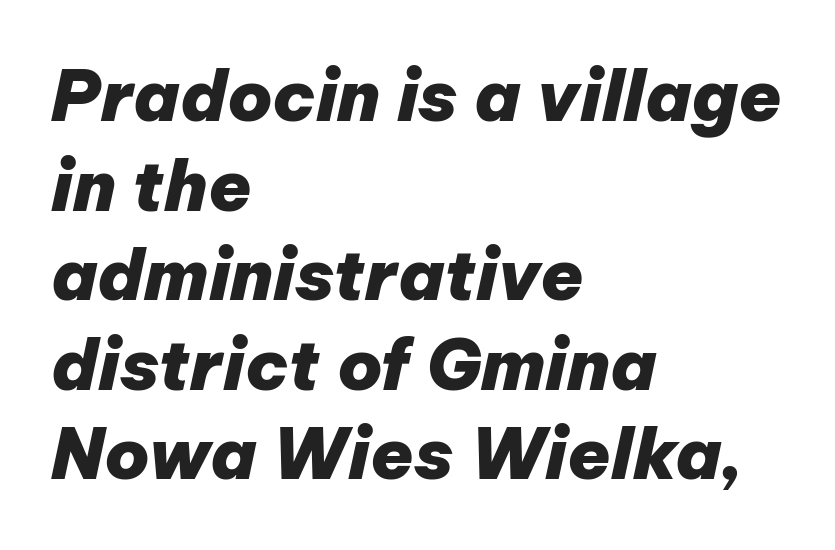
The image shows 70 px heavy type, italic (leaning right); set left-aligned, normal line spacing (1.28x), normal letter spacing, not underlined; low stroke contrast and a medium x-height.
